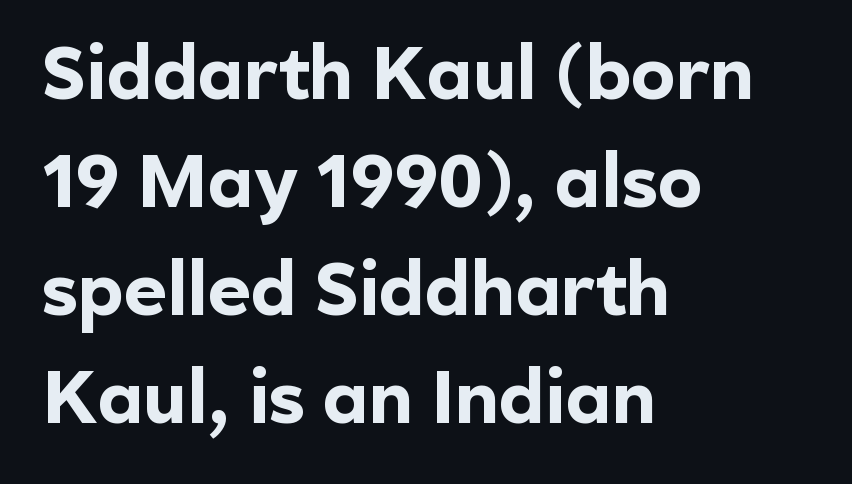
Q: Is the text bold? A: Yes.
Q: Is the text italic (slanted)? A: No, it is upright.
Q: Is the typeface a serif or a sans-serif typeface? A: Sans-serif.
Q: Is the text underlined? A: No.
Q: How is the paragraph aligned? A: Left-aligned.
Q: Is the spacing between letters normal or unusually wide? A: Normal.
Q: Is the spacing between lines tight, normal or loose? A: Normal.
Q: Width (condensed, normal, or wide)? A: Normal.
Q: x-height? A: Medium.
Q: Monospaced? A: No.
